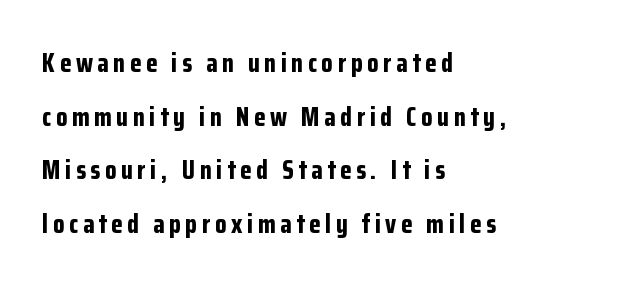
The image shows 26 px bold type, upright; set left-aligned, loose line spacing (2.06x), not underlined.
